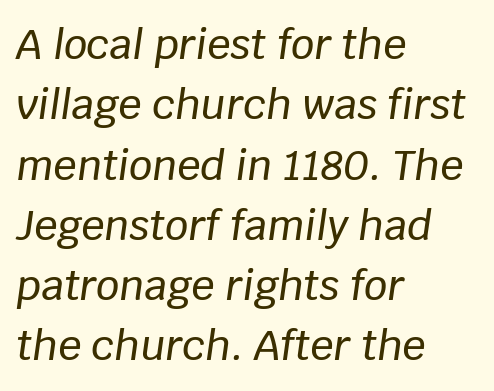
{"italic": "yes", "lean": "right", "slant_degrees": 8, "width": "normal", "stroke_contrast": "low", "x_height": "large", "monospaced": "no", "underline": "no", "align": "left", "line_spacing": "normal", "line_spacing_ratio": 1.47, "letter_spacing": "normal", "letter_spacing_em": 0.0, "glyph_px": 41}
